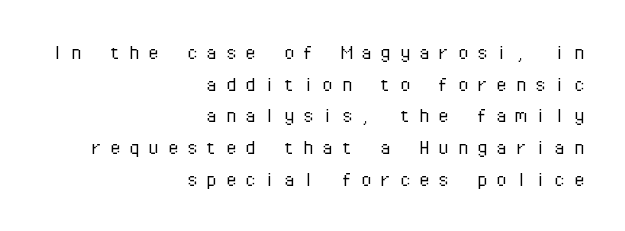
These lines are set flush right with a ragged left edge. Is there much room between lines? A standard amount, neither cramped nor airy. Characters remain perfectly vertical along every line. The passage shown has open, widely tracked lettering throughout. The words here are not underlined.
